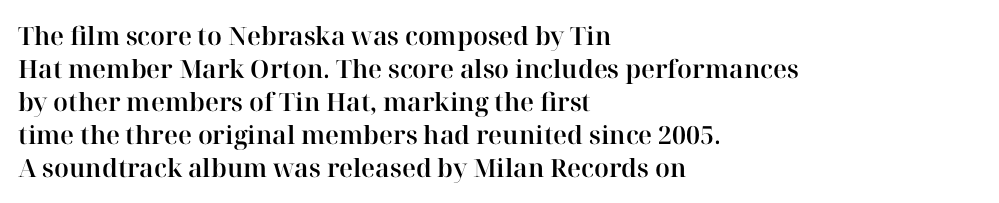
Every row of glyphs begins at an identical x-position on the left. Words appear dense and cohesive because spacing is normal. Unlike italic type, these characters show no tilt at all. Vertical spacing — default. Check under the words: just untouched page.
